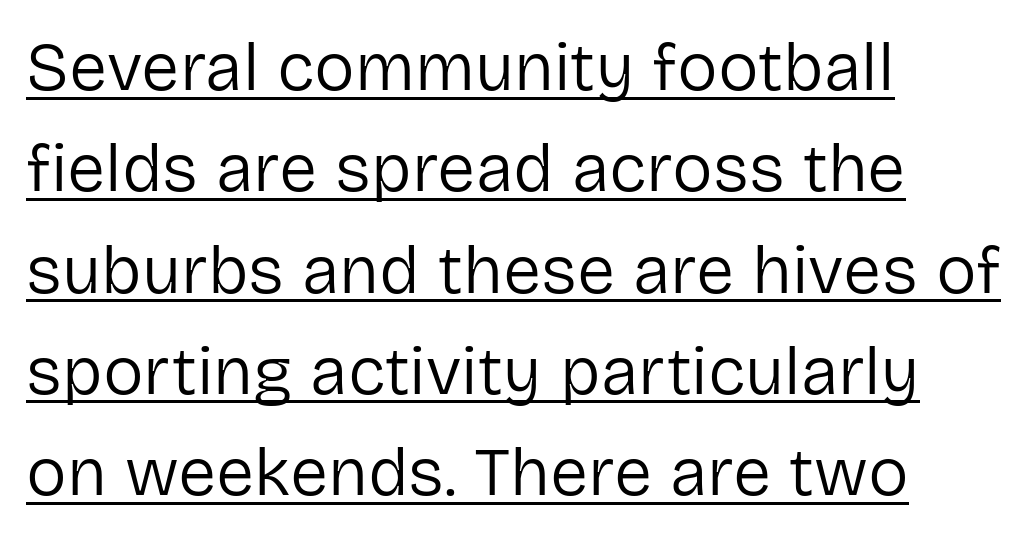
The image shows 68 px regular-weight sans-serif type, upright; set left-aligned, normal line spacing (1.49x), normal letter spacing, underlined; low stroke contrast and a medium x-height.
